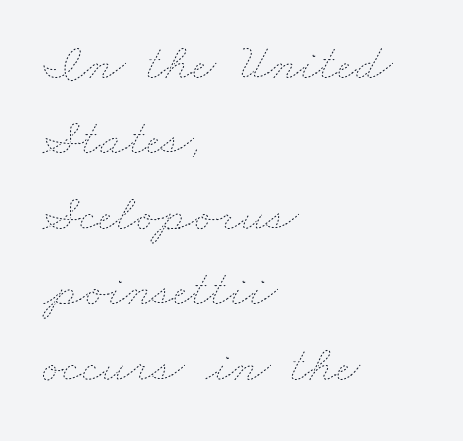
{"bold": "no", "weight": "thin", "width": "wide", "stroke_contrast": "low", "x_height": "small", "monospaced": "no", "underline": "no", "align": "left", "line_spacing": "normal", "line_spacing_ratio": 1.45, "letter_spacing": "normal", "letter_spacing_em": 0.0, "glyph_px": 52}
